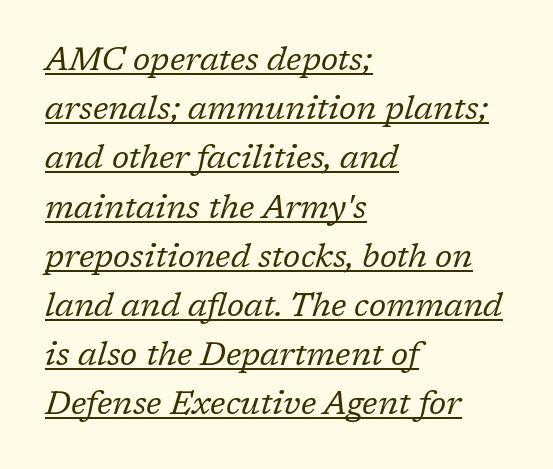
The image shows 33 px regular-weight serif type, italic (leaning right); set left-aligned, normal line spacing (1.49x), normal letter spacing, underlined; low stroke contrast and a medium x-height.
